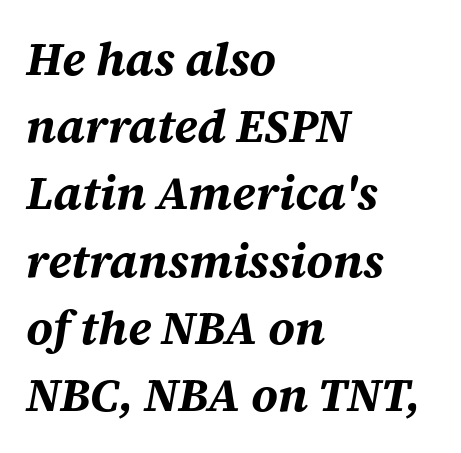
{"italic": "yes", "lean": "right", "slant_degrees": 12, "bold": "yes", "weight": "bold", "width": "normal", "stroke_contrast": "medium", "x_height": "large", "monospaced": "no", "underline": "no", "align": "left", "line_spacing": "normal", "line_spacing_ratio": 1.43, "letter_spacing": "normal", "letter_spacing_em": 0.0, "glyph_px": 47}
